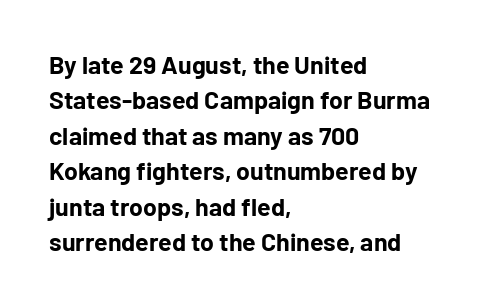
{"italic": "no", "bold": "yes", "underline": "no", "align": "left", "line_spacing": "normal", "line_spacing_ratio": 1.42, "letter_spacing": "normal", "letter_spacing_em": 0.0, "glyph_px": 25}
